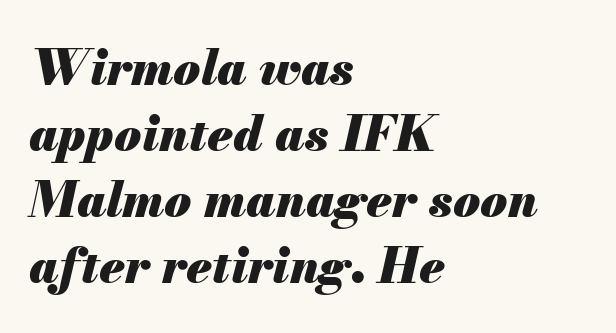
Compared with an ordinary text face, these strokes are far heavier — a full bold. This rendering features lettering with no underline. Words appear dense and cohesive because spacing is normal. Horizontal bands of white between lines are of average thickness. The lettering tilts uniformly, giving the passage an italic look.
